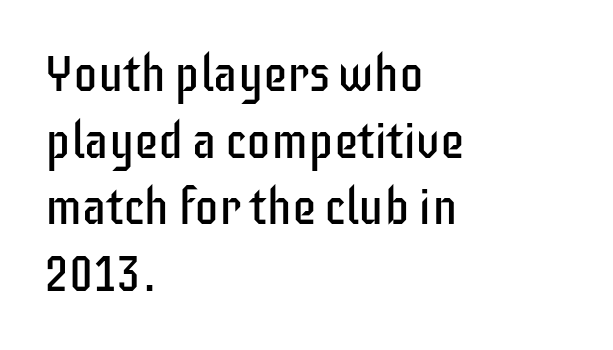
Q: Is the text bold? A: No.
Q: Is the text italic (slanted)? A: No, it is upright.
Q: Is the typeface a serif or a sans-serif typeface? A: Sans-serif.
Q: Is the text underlined? A: No.
Q: How is the paragraph aligned? A: Left-aligned.
Q: Is the spacing between letters normal or unusually wide? A: Normal.
Q: Is the spacing between lines tight, normal or loose? A: Normal.
Q: Width (condensed, normal, or wide)? A: Condensed.
Q: Stroke contrast? A: Low.
Q: x-height? A: Large.
Q: Monospaced? A: No.
